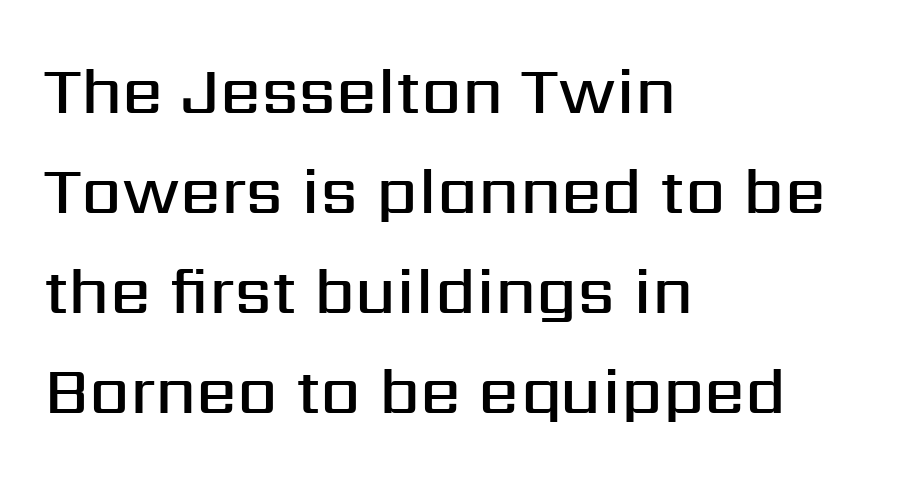
{"serif": "no", "italic": "no", "bold": "semi", "weight": "semibold", "width": "normal", "stroke_contrast": "medium", "x_height": "medium", "monospaced": "no", "underline": "no", "align": "left", "line_spacing": "normal", "line_spacing_ratio": 1.54, "letter_spacing": "normal", "letter_spacing_em": 0.0, "glyph_px": 65}
